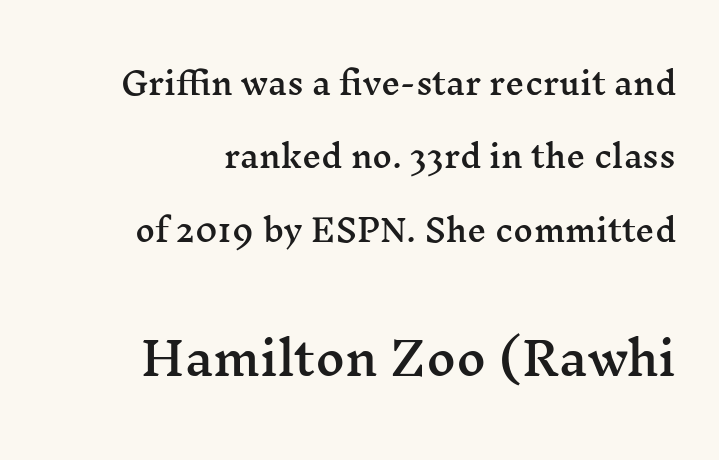
Q: Is the text italic (slanted)? A: No, it is upright.
Q: Is the typeface a serif or a sans-serif typeface? A: Serif.
Q: Is the text underlined? A: No.
Q: How is the paragraph aligned? A: Right-aligned.
Q: Is the spacing between letters normal or unusually wide? A: Normal.
Q: Is the spacing between lines tight, normal or loose? A: Loose.
Q: Which block of text is set in a larger size, the first (top) or the second (bottom)? A: The second (bottom) one.
Q: Width (condensed, normal, or wide)? A: Wide.
Q: Stroke contrast? A: Medium.
Q: x-height? A: Medium.
Q: Monospaced? A: No.
